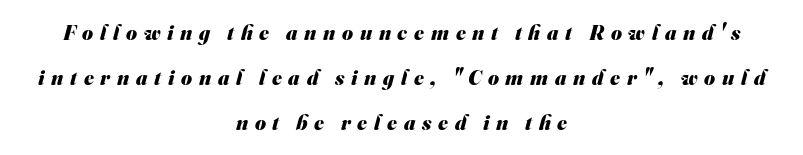
The gaps between neighbouring characters are conspicuously large. A dark, heavy texture on the line: the type is bold. The paragraph has two soft edges and a firm central axis. In terms of leading, this rendering errs on the spacious side. Descenders are the only things crossing below the line.
